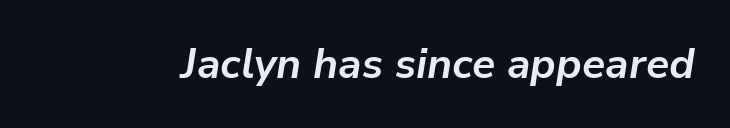
The image shows 42 px bold type, italic (leaning right); set normal letter spacing, not underlined; low stroke contrast and a medium x-height.
